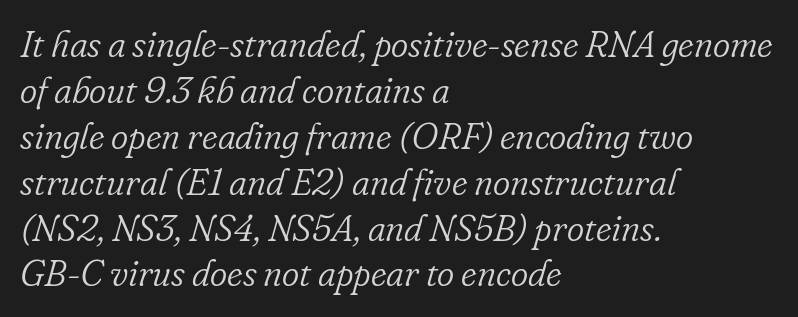
This sample uses plain, unmodified letter spacing. Do the characters align in a grid? No, the font is proportional. This rendering uses left alignment, leaving the right contour irregular. Caption: face not bold, strokes unweighted. The axis of the letterforms is tilted away from vertical. Examine the stroke ends and you'll spot serifs.
